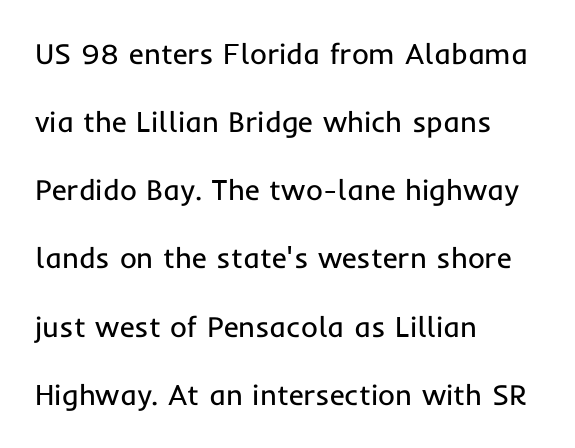
Horizontal bands of white between lines are thick stripes. In terms of letterform style, serifs are entirely absent. Plain, unruled lines of type. You could not count columns in this text — the font is proportionally spaced. Nothing unusual about the tracking: characters are spaced as the font intends. Line starts are locked; line ends wander.
